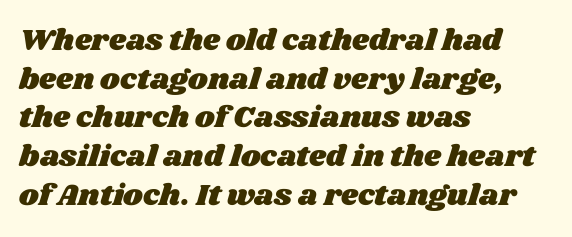
Q: Is the text underlined? A: No.
Q: How is the paragraph aligned? A: Left-aligned.
Q: Is the spacing between letters normal or unusually wide? A: Normal.
Q: Is the spacing between lines tight, normal or loose? A: Normal.
Q: Width (condensed, normal, or wide)? A: Wide.
Q: Stroke contrast? A: Medium.
Q: x-height? A: Large.
Q: Monospaced? A: No.
